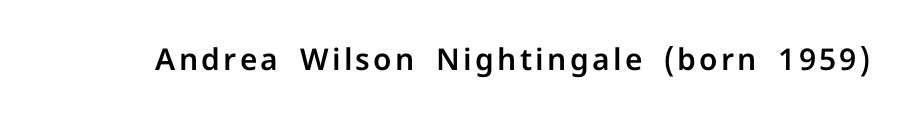
{"serif": "no", "italic": "no", "width": "normal", "stroke_contrast": "low", "x_height": "medium", "monospaced": "no", "underline": "no", "glyph_px": 30}
